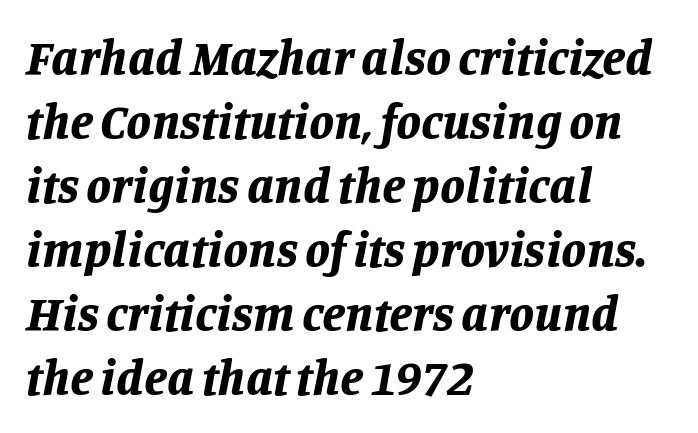
{"italic": "yes", "lean": "right", "slant_degrees": 11, "bold": "yes", "weight": "bold", "width": "normal", "stroke_contrast": "low", "x_height": "large", "monospaced": "no", "underline": "no", "align": "left", "line_spacing": "normal", "line_spacing_ratio": 1.28, "letter_spacing": "normal", "letter_spacing_em": 0.0, "glyph_px": 50}
